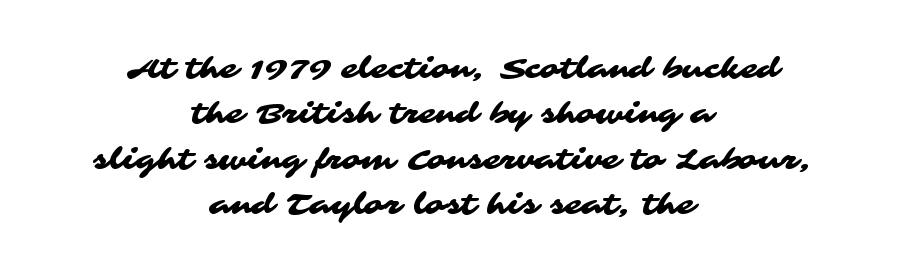
The image shows 28 px wide sans-serif type; set centered, normal line spacing (1.62x), normal letter spacing, not underlined; medium stroke contrast and a medium x-height.
